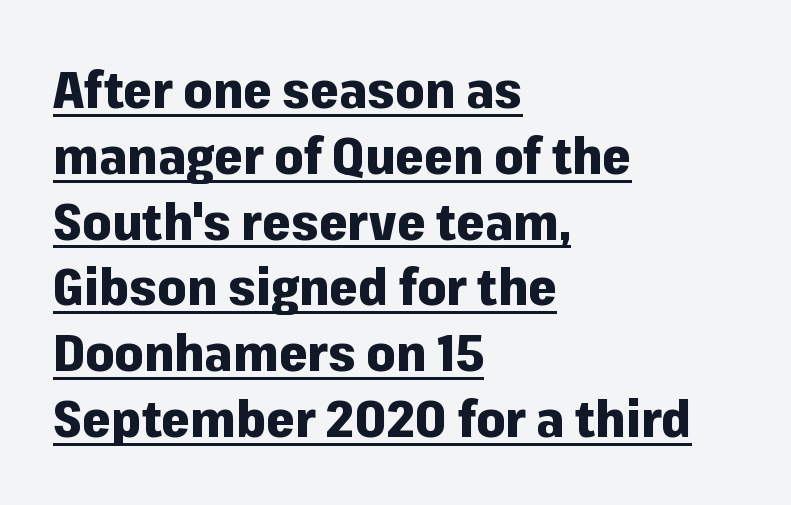
The paragraph shown leans on its left margin. Look at the bottom of the vertical strokes: they stop flat, with no serifs. The glyphs have the mass of a bold cut. Is this a fixed-width face? No — the glyphs have proportional, varying widths. Does a line run under the words? Yes, clearly.
